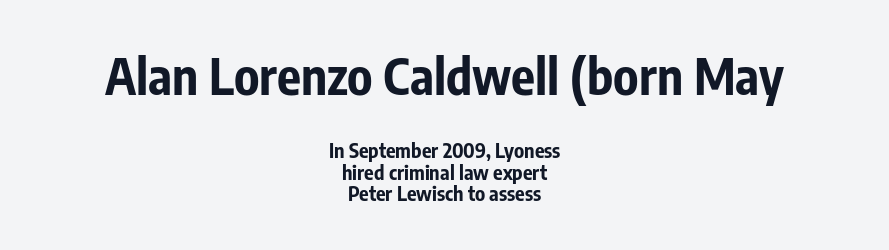
Layout note: lines centered. Its strokes are broad and dark, the hallmark of bold type. Do the characters align in a grid? No, the font is proportional. The letters sit at their default tracking, neither squeezed nor spread. The rendering shrinks the type as you move from the upper chunk to the lower. Regarding serifs, this sample does without them.
